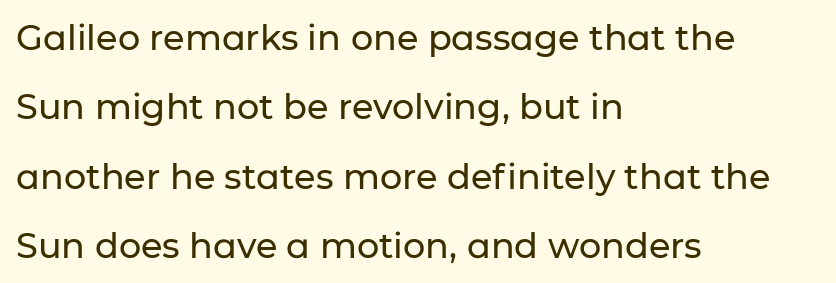
Q: Is the text italic (slanted)? A: No, it is upright.
Q: Is the typeface a serif or a sans-serif typeface? A: Sans-serif.
Q: Is the text underlined? A: No.
Q: How is the paragraph aligned? A: Left-aligned.
Q: Is the spacing between letters normal or unusually wide? A: Normal.
Q: Is the spacing between lines tight, normal or loose? A: Loose.
Q: Width (condensed, normal, or wide)? A: Normal.
Q: Stroke contrast? A: Low.
Q: x-height? A: Medium.
Q: Monospaced? A: No.
